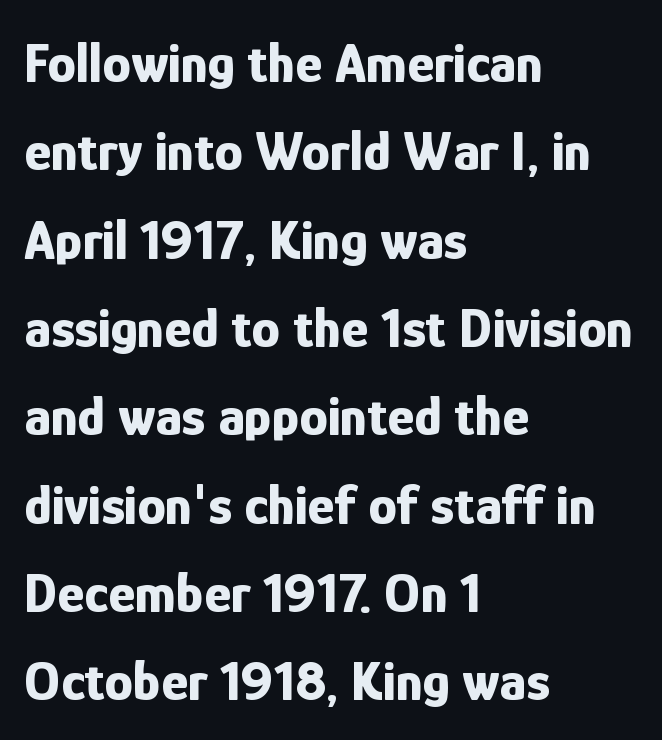
Each glyph is drawn with heavy, bold strokes. Italic? Not at all — the glyphs are vertical. Short and long lines alike share a common starting point at left. Words appear dense and cohesive because spacing is normal.
